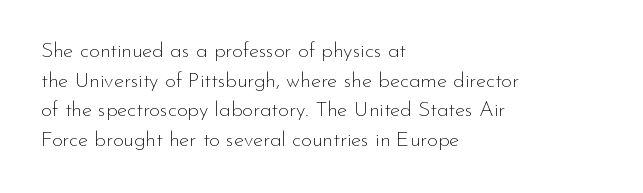
Quick note: underline off. Do the letters lean? They stand straight. The text block is weighted toward the left margin, trailing off unevenly rightward. This rendering leaves character spacing at its baseline value. Vertical spacing — default.
